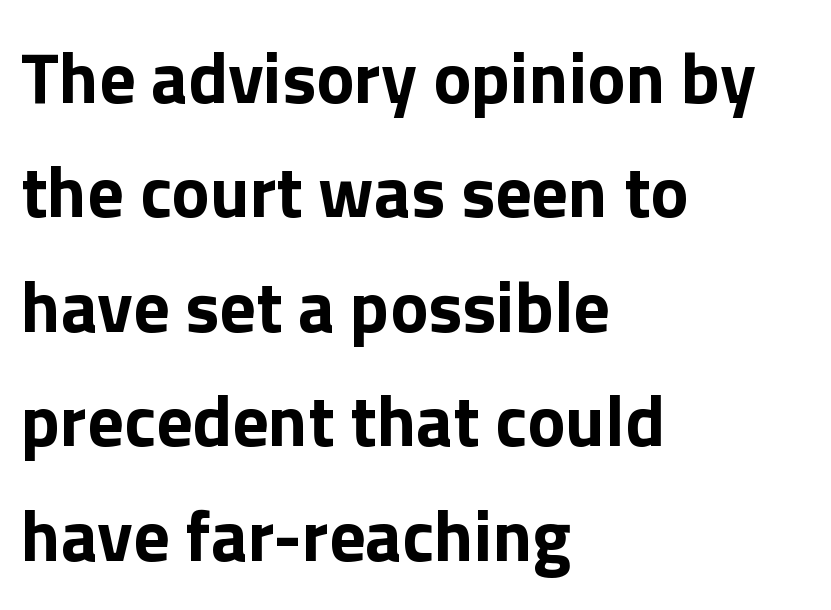
The image shows 72 px bold sans-serif type, upright; set left-aligned, normal line spacing (1.59x), normal letter spacing, not underlined; a medium x-height.
